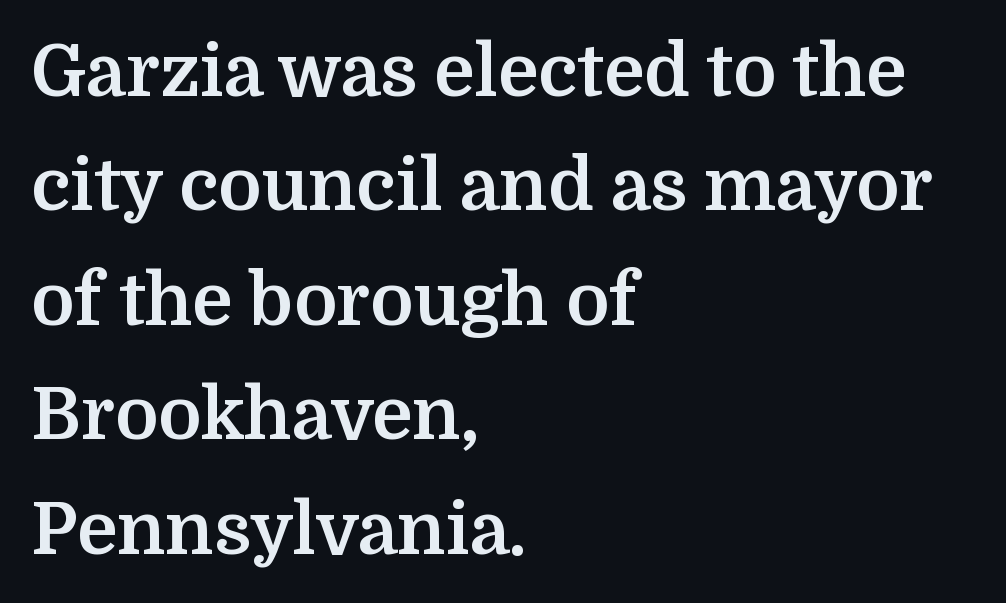
The image shows 72 px bold serif type, upright; set left-aligned, normal line spacing (1.59x), normal letter spacing, not underlined; medium stroke contrast and a medium x-height.
